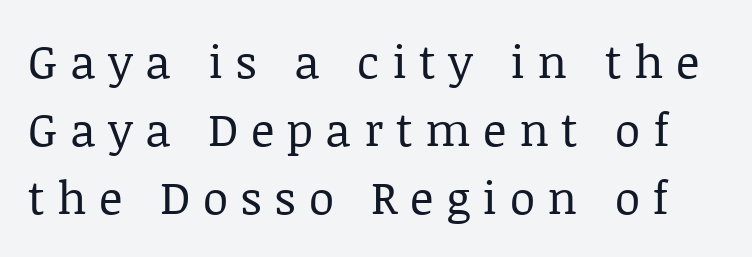
{"serif": "yes", "italic": "no", "bold": "no", "weight": "regular", "width": "normal", "stroke_contrast": "low", "x_height": "large", "monospaced": "no", "underline": "no", "line_spacing": "normal", "line_spacing_ratio": 1.48, "letter_spacing": "wide", "letter_spacing_em": 0.27, "glyph_px": 46}
